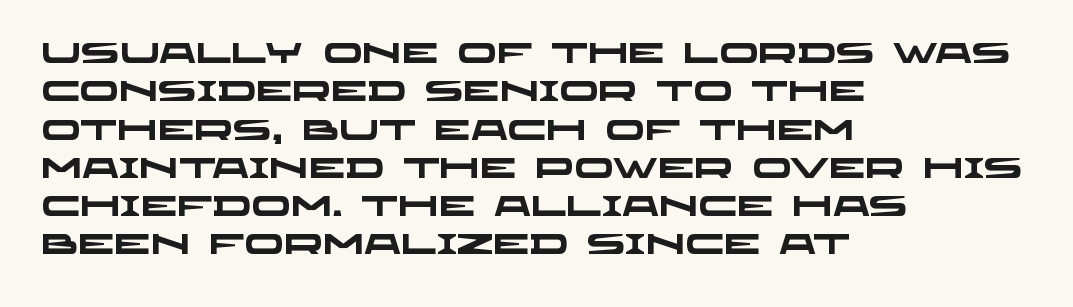
{"serif": "no", "bold": "yes", "weight": "heavy", "width": "wide", "stroke_contrast": "low", "x_height": "large", "monospaced": "no", "underline": "no", "align": "left", "line_spacing": "normal", "line_spacing_ratio": 1.32, "letter_spacing": "normal", "letter_spacing_em": 0.0, "glyph_px": 29}
